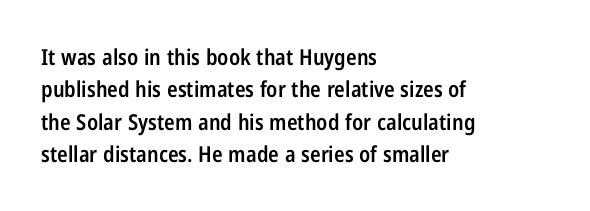
One glance says typical: line gaps are just what's usual. Type without underlining. The passage is arranged the way most books set body copy — flush left. The passage shown has conventional tracking throughout.
